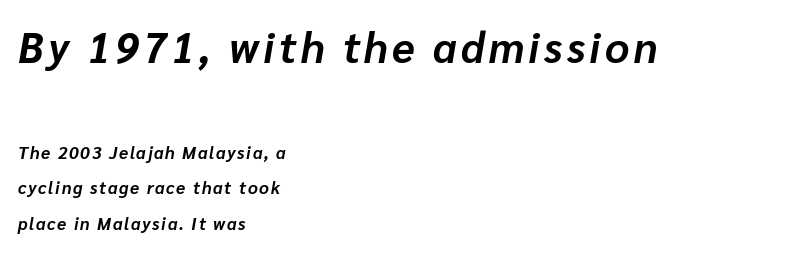
Q: Is the text bold? A: Yes.
Q: Is the text italic (slanted)? A: Yes, it leans right by about 10 degrees.
Q: Is the text underlined? A: No.
Q: How is the paragraph aligned? A: Left-aligned.
Q: Is the spacing between lines tight, normal or loose? A: Loose.
Q: Which block of text is set in a larger size, the first (top) or the second (bottom)? A: The first (top) one.
Q: Width (condensed, normal, or wide)? A: Normal.
Q: Stroke contrast? A: Low.
Q: x-height? A: Medium.
Q: Monospaced? A: No.
